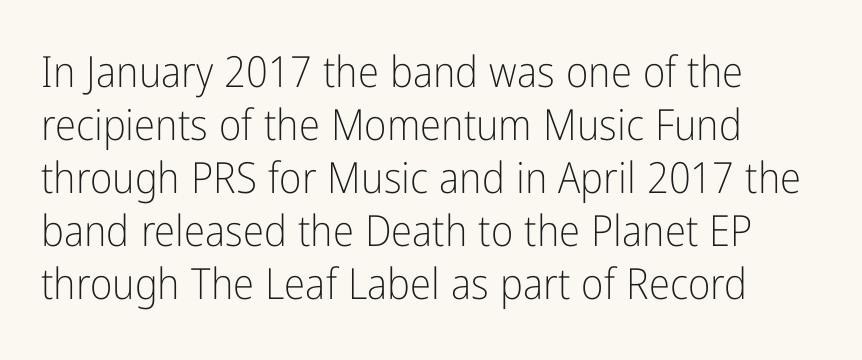
Nobody touched the tracking dial on this one. The rag falls on the right side of this text block. Posture: vertical. Nothing heavy about these letters — not bold at all. Stroke terminals: plain, sans-serif.
